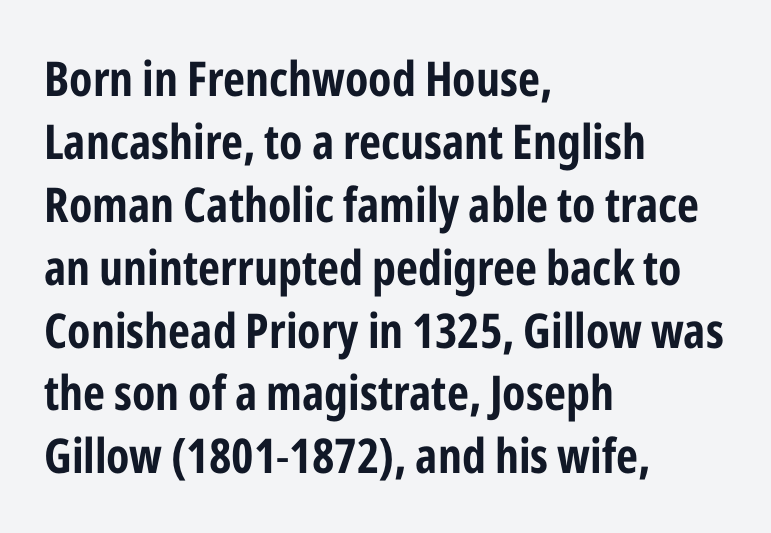
{"serif": "no", "italic": "no", "width": "condensed", "stroke_contrast": "low", "x_height": "medium", "monospaced": "no", "underline": "no", "align": "left", "line_spacing": "normal", "line_spacing_ratio": 1.31, "letter_spacing": "normal", "letter_spacing_em": 0.0, "glyph_px": 48}
